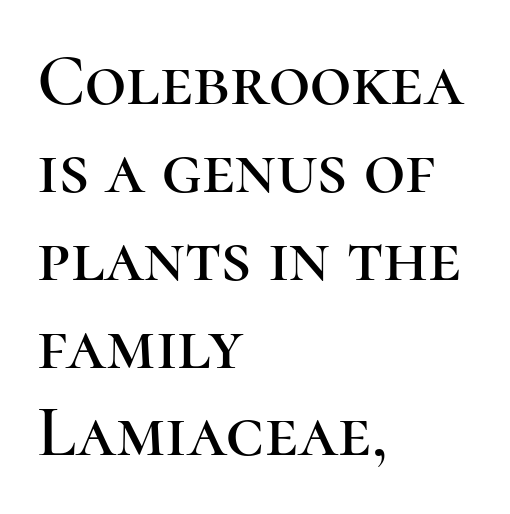
{"serif": "yes", "italic": "no", "width": "normal", "stroke_contrast": "high", "x_height": "medium", "monospaced": "no", "underline": "no", "align": "left", "line_spacing_ratio": 1.22, "letter_spacing": "normal", "letter_spacing_em": 0.0, "glyph_px": 72}
